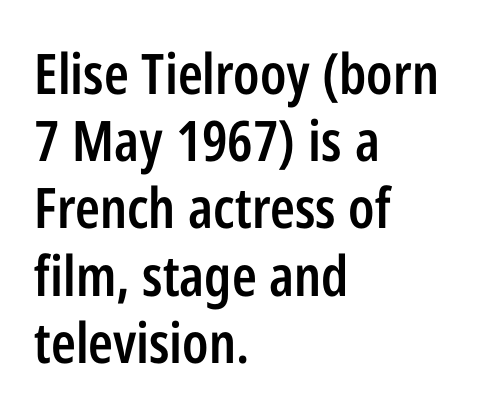
{"serif": "no", "italic": "no", "bold": "semi", "weight": "semibold", "width": "condensed", "stroke_contrast": "low", "x_height": "medium", "monospaced": "no", "underline": "no", "align": "left", "line_spacing_ratio": 1.2, "letter_spacing": "normal", "letter_spacing_em": 0.0, "glyph_px": 56}
